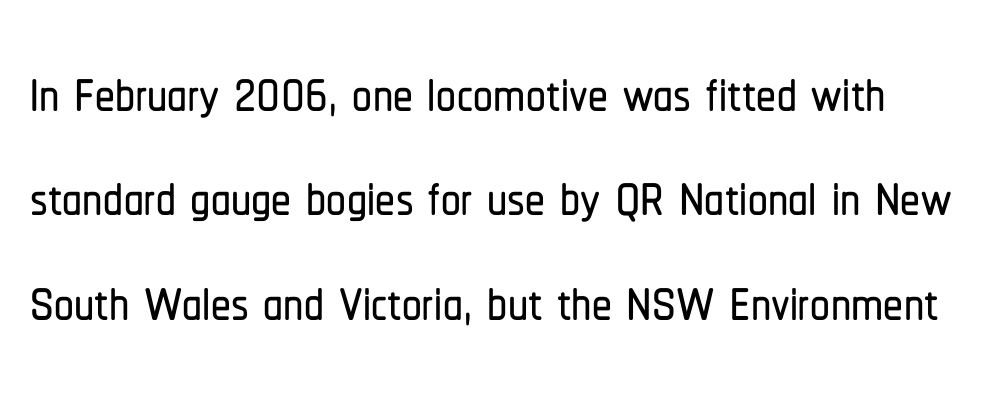
Here the glyphs are tracked normally, forming tight word shapes. The typography opts for an upright posture over an oblique one. Evenly set lines give the paragraph a standard silhouette. Look at the bottom of the vertical strokes: they stop flat, with no serifs.
